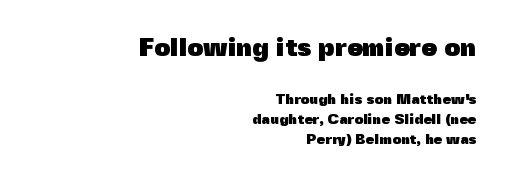
Q: Is the text bold? A: Yes.
Q: Is the text italic (slanted)? A: No, it is upright.
Q: Is the text underlined? A: No.
Q: How is the paragraph aligned? A: Right-aligned.
Q: Is the spacing between letters normal or unusually wide? A: Normal.
Q: Is the spacing between lines tight, normal or loose? A: Normal.
Q: Which block of text is set in a larger size, the first (top) or the second (bottom)? A: The first (top) one.
